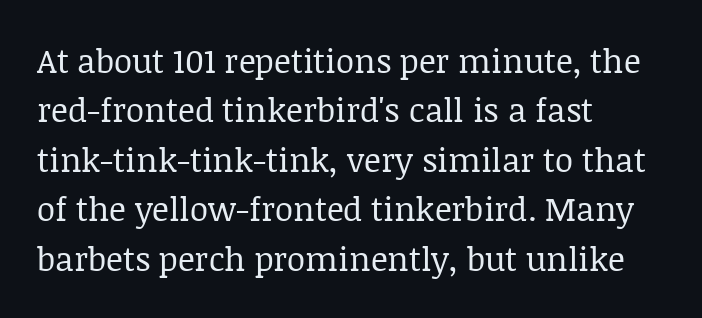
The image shows 33 px regular-weight serif type, upright; set left-aligned, normal line spacing (1.5x), normal letter spacing, not underlined; low stroke contrast and a large x-height.
